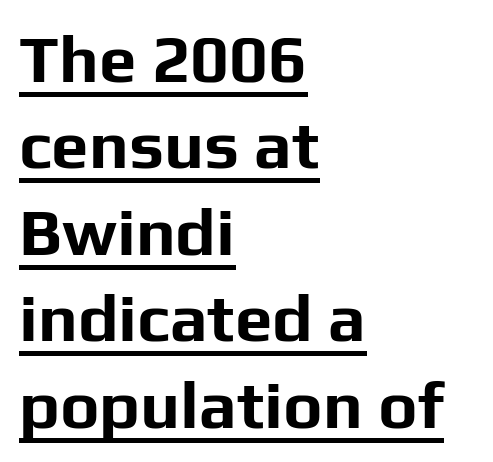
Q: Is the text bold? A: Yes.
Q: Is the text italic (slanted)? A: No, it is upright.
Q: Is the typeface a serif or a sans-serif typeface? A: Sans-serif.
Q: Is the text underlined? A: Yes.
Q: How is the paragraph aligned? A: Left-aligned.
Q: Is the spacing between letters normal or unusually wide? A: Normal.
Q: Is the spacing between lines tight, normal or loose? A: Normal.
Q: Width (condensed, normal, or wide)? A: Normal.
Q: Stroke contrast? A: Low.
Q: x-height? A: Medium.
Q: Monospaced? A: No.
